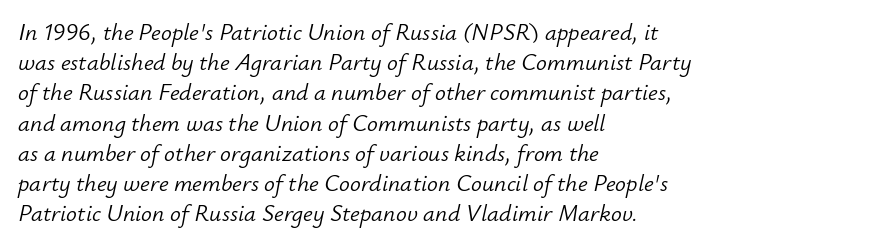
Q: Is the text bold? A: No.
Q: Is the text italic (slanted)? A: Yes, it leans right by about 12 degrees.
Q: Is the text underlined? A: No.
Q: How is the paragraph aligned? A: Left-aligned.
Q: Is the spacing between letters normal or unusually wide? A: Normal.
Q: Is the spacing between lines tight, normal or loose? A: Normal.
